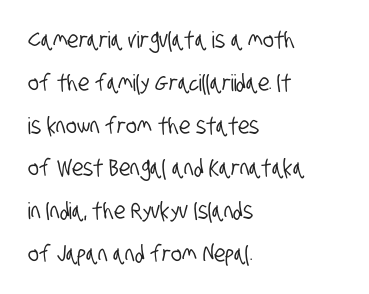
{"underline": "no", "align": "left", "line_spacing_ratio": 1.86, "letter_spacing": "normal", "letter_spacing_em": 0.0, "glyph_px": 23}
